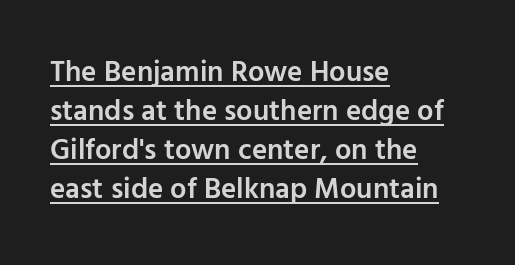
Q: Is the text bold? A: Semi-bold.
Q: Is the text italic (slanted)? A: No, it is upright.
Q: Is the typeface a serif or a sans-serif typeface? A: Sans-serif.
Q: Is the text underlined? A: Yes.
Q: How is the paragraph aligned? A: Left-aligned.
Q: Is the spacing between letters normal or unusually wide? A: Normal.
Q: Is the spacing between lines tight, normal or loose? A: Normal.
Q: Width (condensed, normal, or wide)? A: Normal.
Q: Stroke contrast? A: Low.
Q: x-height? A: Medium.
Q: Monospaced? A: No.
